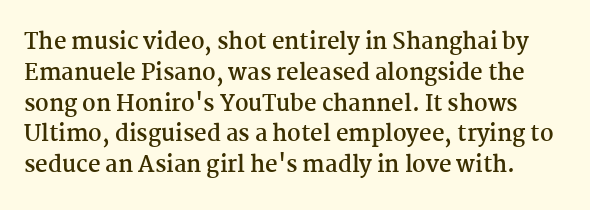
{"italic": "no", "bold": "yes", "underline": "no", "line_spacing": "normal", "line_spacing_ratio": 1.4, "letter_spacing": "normal", "letter_spacing_em": 0.0, "glyph_px": 22}
